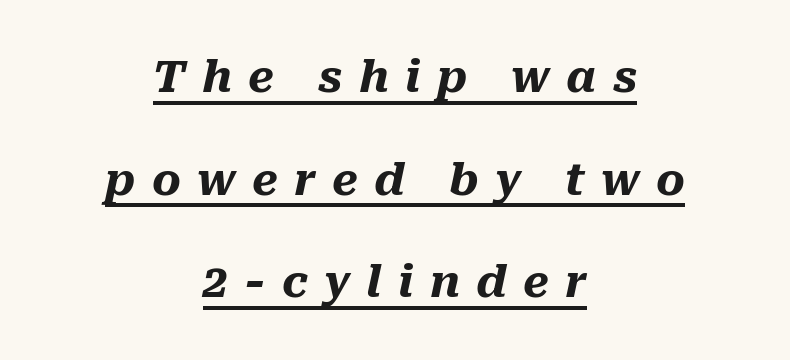
The image shows 44 px heavy type, italic (leaning right); set centered, loose line spacing (2.33x), unusually wide letter spacing (+0.37 em), underlined; medium stroke contrast and a medium x-height.
